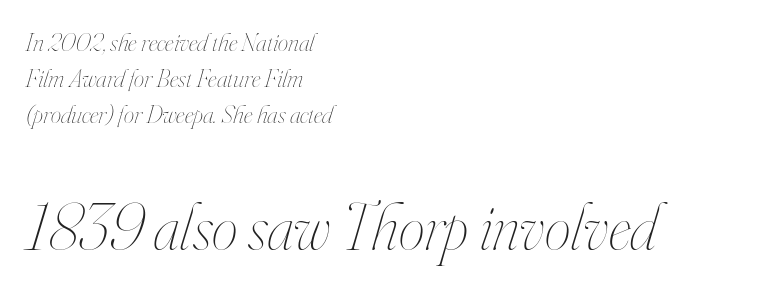
Q: Is the text bold? A: No.
Q: Is the text italic (slanted)? A: Yes, it leans right by about 16 degrees.
Q: Is the text underlined? A: No.
Q: How is the paragraph aligned? A: Left-aligned.
Q: Is the spacing between letters normal or unusually wide? A: Normal.
Q: Is the spacing between lines tight, normal or loose? A: Normal.
Q: Which block of text is set in a larger size, the first (top) or the second (bottom)? A: The second (bottom) one.
Q: Width (condensed, normal, or wide)? A: Condensed.
Q: Stroke contrast? A: High.
Q: x-height? A: Small.
Q: Monospaced? A: No.
